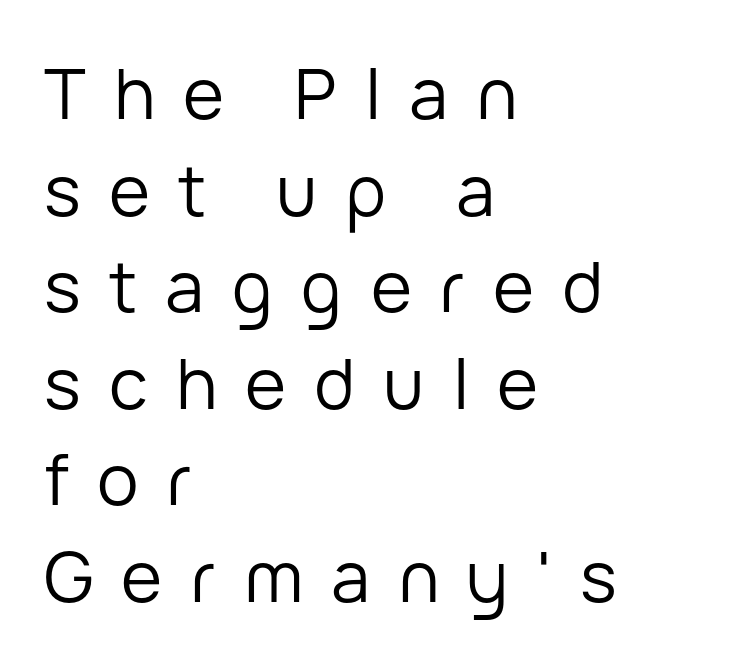
The image shows 70 px regular-weight sans-serif type, upright; set left-aligned, normal line spacing (1.38x), unusually wide letter spacing (+0.4 em), not underlined; low stroke contrast and a medium x-height.
